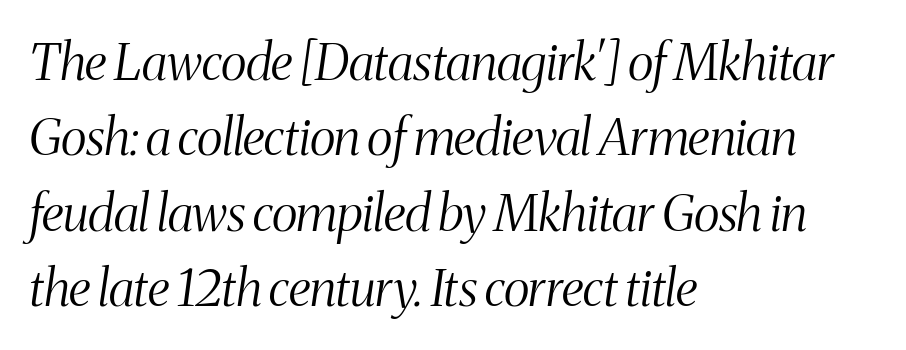
{"serif": "yes", "italic": "yes", "lean": "right", "slant_degrees": 8, "bold": "no", "weight": "light", "width": "condensed", "stroke_contrast": "medium", "x_height": "medium", "monospaced": "no", "underline": "no", "align": "left", "line_spacing": "normal", "line_spacing_ratio": 1.48, "letter_spacing": "normal", "letter_spacing_em": 0.0, "glyph_px": 51}
